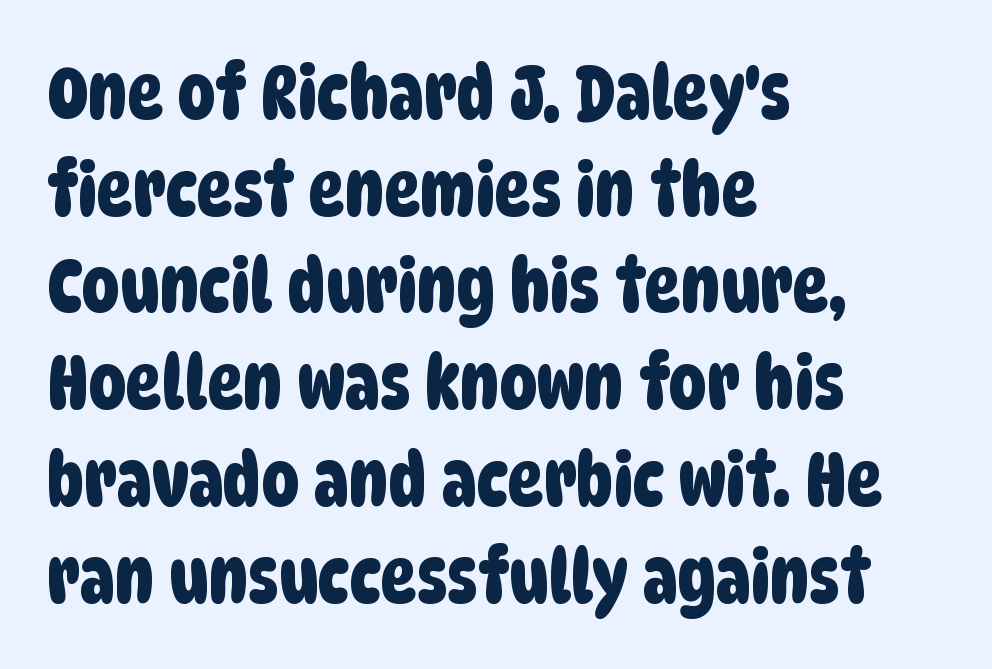
The image shows 75 px condensed sans-serif type; set left-aligned, normal line spacing (1.29x), normal letter spacing, not underlined; low stroke contrast and a large x-height.
